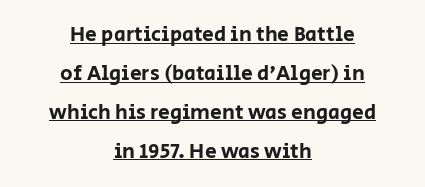
{"italic": "no", "underline": "yes", "align": "center", "line_spacing_ratio": 1.85, "letter_spacing": "normal", "letter_spacing_em": 0.0, "glyph_px": 21}
